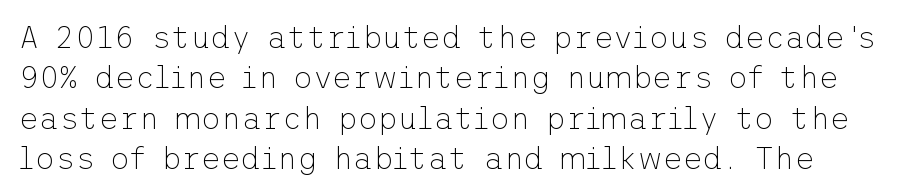
Q: Is the text bold? A: No.
Q: Is the text italic (slanted)? A: No, it is upright.
Q: Is the typeface a serif or a sans-serif typeface? A: Sans-serif.
Q: Is the text underlined? A: No.
Q: Is the spacing between letters normal or unusually wide? A: Normal.
Q: Is the spacing between lines tight, normal or loose? A: Normal.
Q: Width (condensed, normal, or wide)? A: Normal.
Q: Stroke contrast? A: Low.
Q: x-height? A: Medium.
